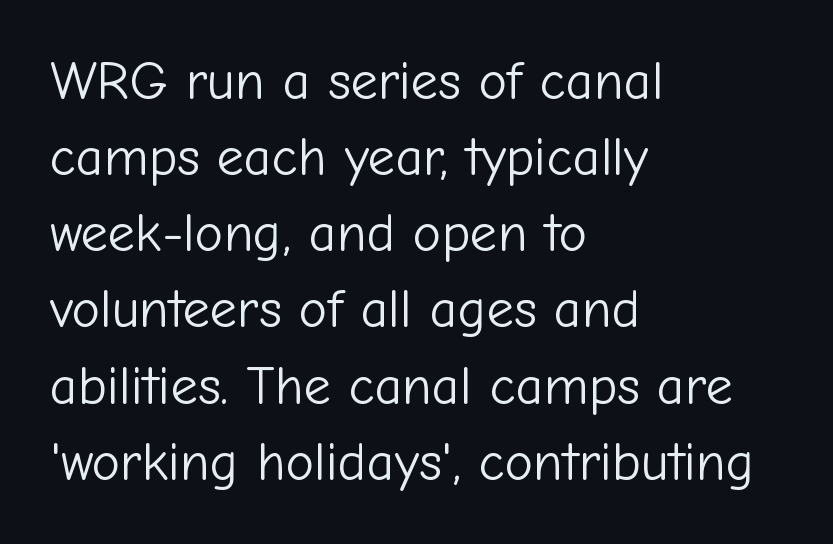
The words here are not underlined. Left-aligned paragraph, ragged on the right. Unbolded letterforms with no extra heft. Between one letter and the next there's only the usual sliver of space.
